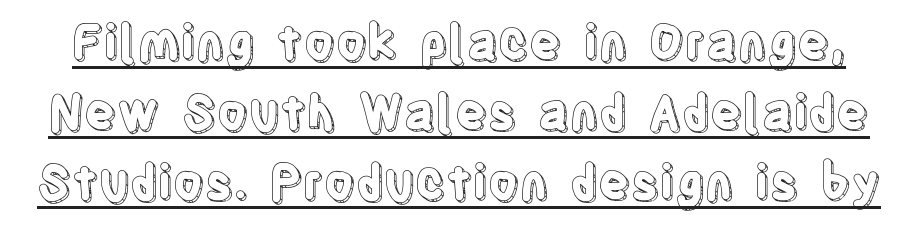
The image shows 48 px condensed type, upright; set normal line spacing (1.46x), normal letter spacing, underlined; a large x-height.
